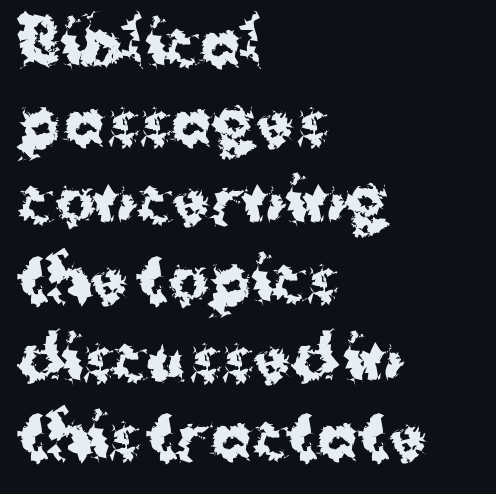
The image shows 61 px bold sans-serif type, upright; set left-aligned, normal line spacing (1.29x), normal letter spacing, not underlined; medium stroke contrast and a medium x-height.
